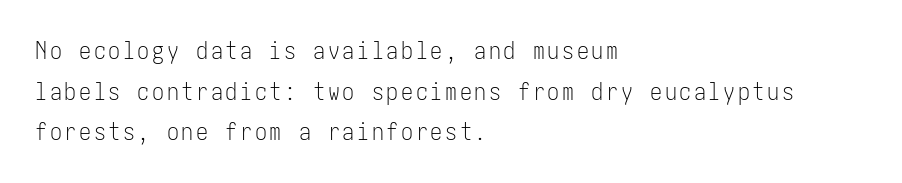
{"italic": "no", "bold": "no", "underline": "no", "align": "left", "line_spacing": "normal", "line_spacing_ratio": 1.69, "glyph_px": 24}
